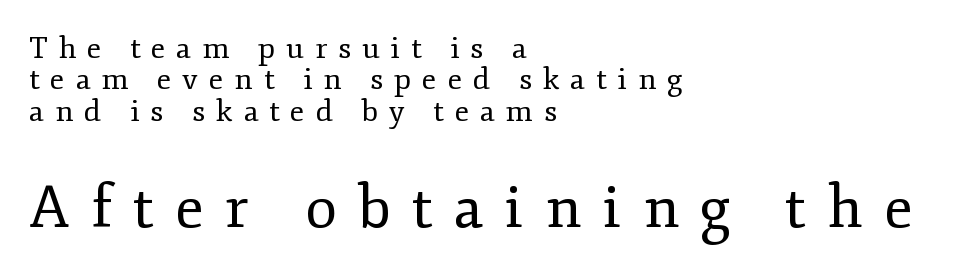
The emphasis by scale lands on block number two, below. Someone cranked the tracking dial way up on this one. The ragged edge is on the right, which tells us the setting is flush left. Stems and bowls with no extra thickness — not bold. Here the designer chose a conventional face with non-uniform glyph widths. Look at the bottom of the vertical strokes: they flare into serifs here.
